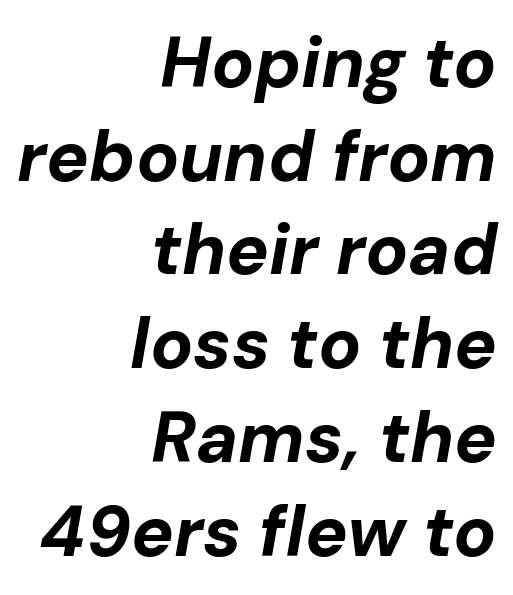
Q: Is the text bold? A: Yes.
Q: Is the text italic (slanted)? A: Yes, it leans right by about 10 degrees.
Q: Is the text underlined? A: No.
Q: How is the paragraph aligned? A: Right-aligned.
Q: Is the spacing between letters normal or unusually wide? A: Normal.
Q: Is the spacing between lines tight, normal or loose? A: Normal.
Q: Width (condensed, normal, or wide)? A: Normal.
Q: Stroke contrast? A: Low.
Q: x-height? A: Medium.
Q: Monospaced? A: No.
